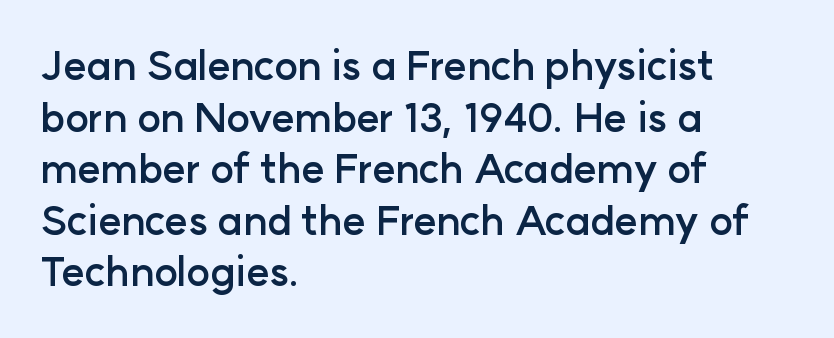
{"serif": "no", "italic": "no", "bold": "yes", "weight": "semibold", "width": "normal", "stroke_contrast": "low", "x_height": "medium", "monospaced": "no", "underline": "no", "align": "left", "line_spacing": "normal", "line_spacing_ratio": 1.29, "letter_spacing": "normal", "letter_spacing_em": 0.0, "glyph_px": 40}
